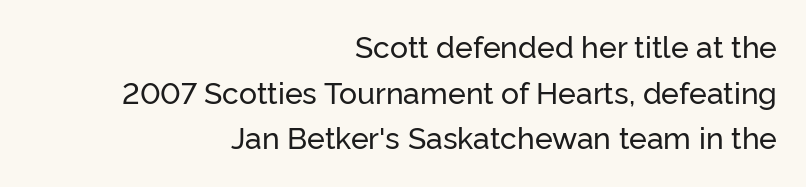
{"serif": "no", "italic": "no", "width": "normal", "stroke_contrast": "low", "x_height": "medium", "monospaced": "no", "underline": "no", "align": "right", "line_spacing": "normal", "line_spacing_ratio": 1.52, "letter_spacing": "normal", "letter_spacing_em": 0.0, "glyph_px": 30}
